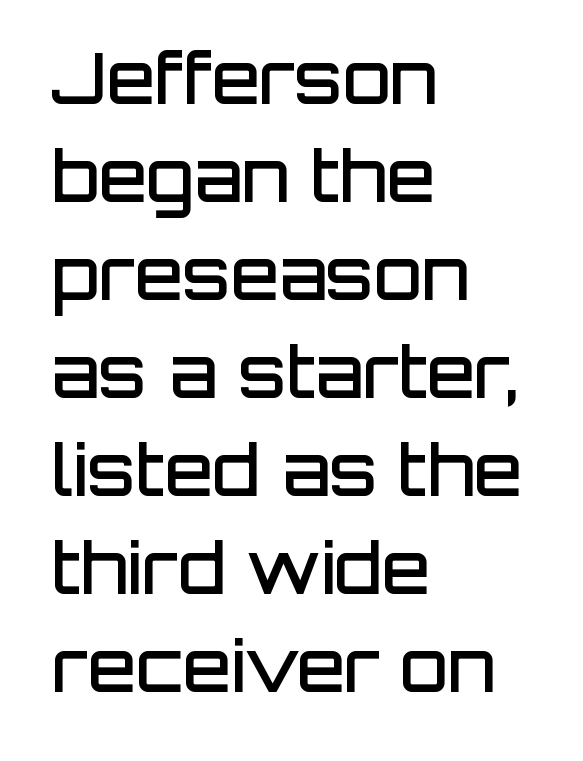
The image shows 70 px semibold sans-serif type, upright; set left-aligned, normal line spacing (1.4x), normal letter spacing, not underlined; low stroke contrast and a large x-height.
